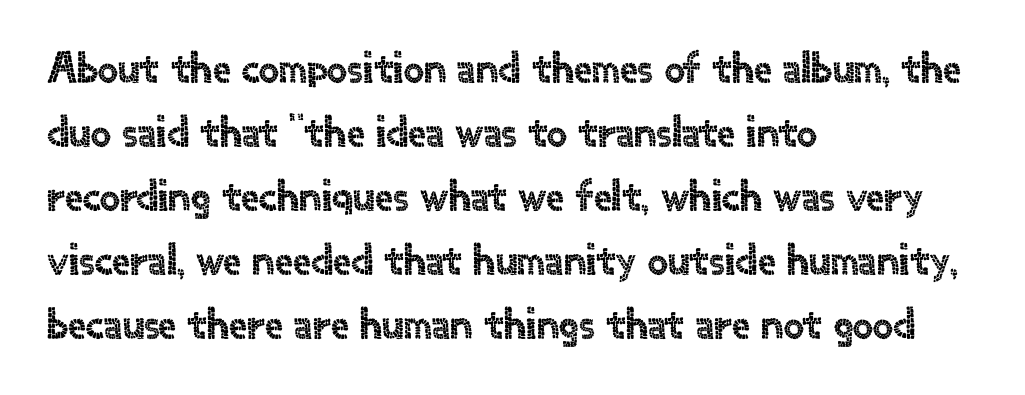
The horizontal fit of the characters is conventional and even. Typeset ragged right — the left edge is the straight one. The rendering uses natural spacing where letterforms have individual widths. The glyphs in this specimen are sans serif. Ascenders rise straight up at ninety degrees.
